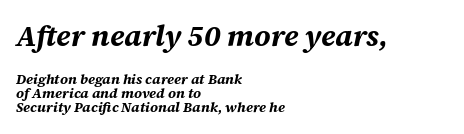
{"italic": "yes", "lean": "right", "slant_degrees": 12, "bold": "yes", "weight": "bold", "width": "normal", "stroke_contrast": "medium", "x_height": "large", "monospaced": "no", "underline": "no", "align": "left", "line_spacing": "tight", "line_spacing_ratio": 1.02, "letter_spacing": "normal", "letter_spacing_em": 0.0, "larger_block": "first", "size_ratio": 2.07, "glyph_px": 29}
